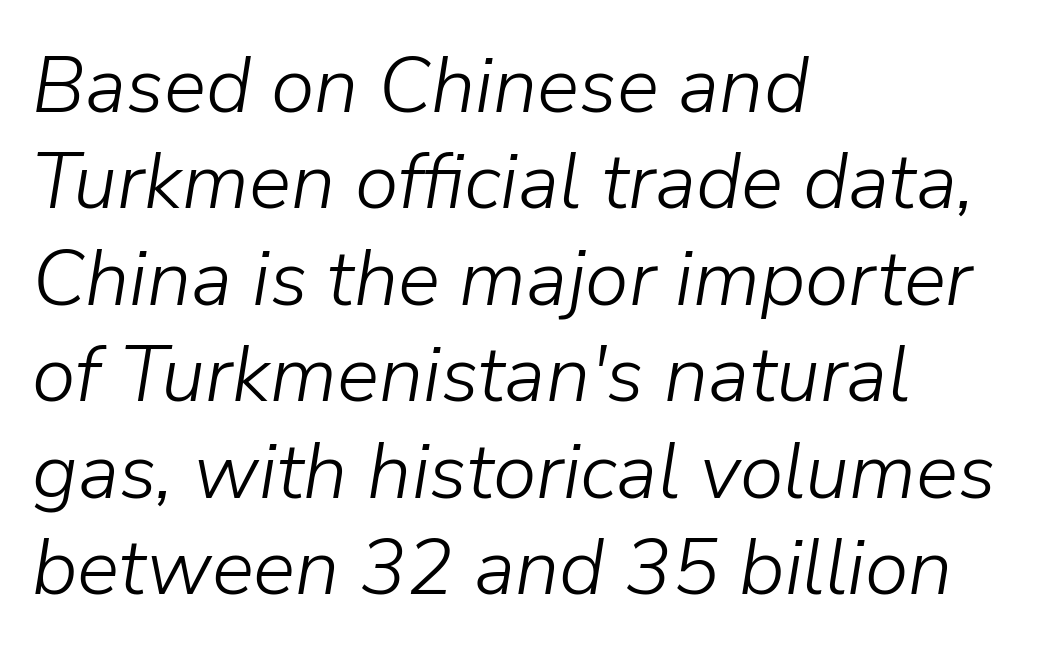
{"italic": "yes", "lean": "right", "slant_degrees": 9, "bold": "no", "weight": "light", "width": "normal", "stroke_contrast": "low", "x_height": "medium", "monospaced": "no", "underline": "no", "align": "left", "line_spacing_ratio": 1.22, "letter_spacing": "normal", "letter_spacing_em": 0.0, "glyph_px": 79}
